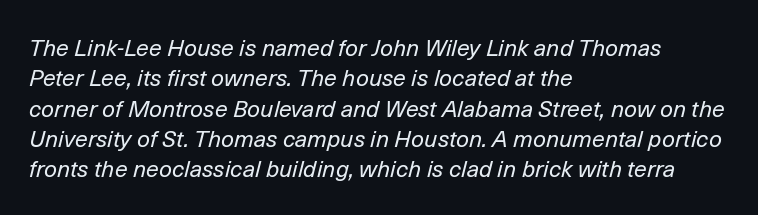
Decoration check: the copy has no underline. The passage shown stacks its lines at a standard gap. The font's italic variant was chosen for this text. The horizontal fit of the characters is conventional and even. Is this a heavy cut? Hardly; it is regular or lighter.
